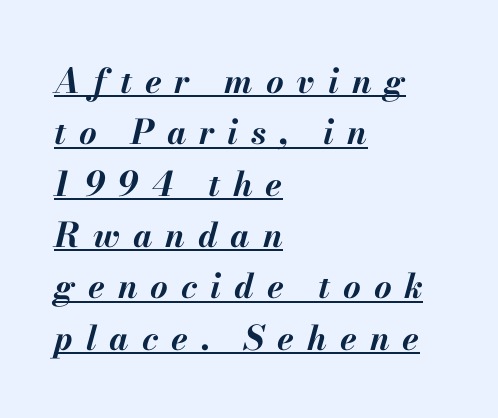
The image shows 34 px bold type, italic (leaning right); set left-aligned, normal line spacing (1.51x), unusually wide letter spacing (+0.38 em), underlined; medium stroke contrast and a small x-height.
